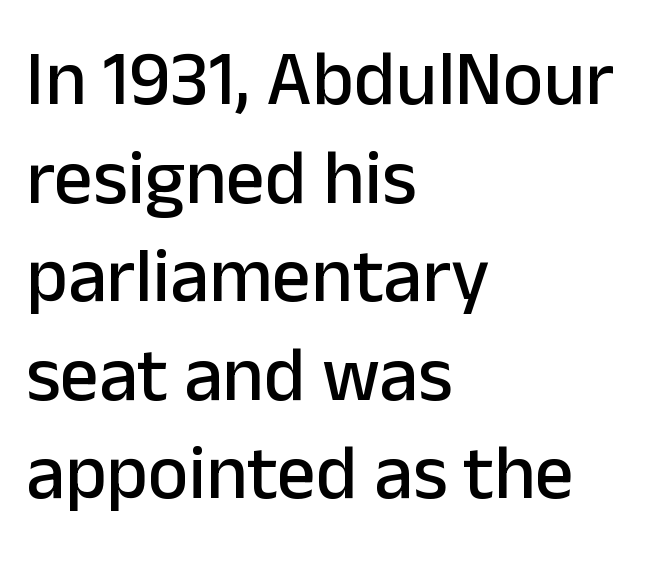
Q: Is the text italic (slanted)? A: No, it is upright.
Q: Is the typeface a serif or a sans-serif typeface? A: Sans-serif.
Q: Is the text underlined? A: No.
Q: How is the paragraph aligned? A: Left-aligned.
Q: Is the spacing between letters normal or unusually wide? A: Normal.
Q: Is the spacing between lines tight, normal or loose? A: Normal.
Q: Width (condensed, normal, or wide)? A: Normal.
Q: Stroke contrast? A: Low.
Q: x-height? A: Medium.
Q: Monospaced? A: No.
